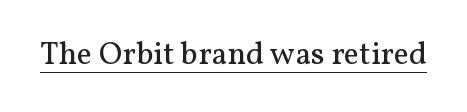
The image shows 32 px regular-weight serif type, upright; set normal letter spacing, underlined; medium stroke contrast and a medium x-height.
